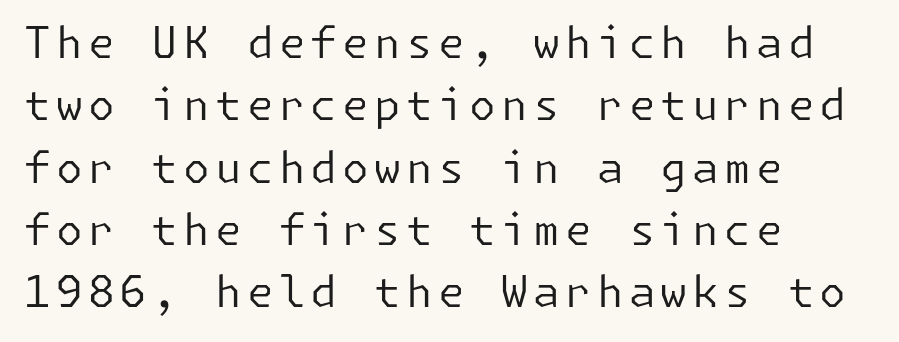
Check the space under the baseline: it is left empty. Nothing sits at the stroke ends, so this counts as sans-serif. Compared with a centered layout, this one pins lines to the left instead. Each new line begins a customary step beneath the previous one. Every stem runs plumb, perpendicular to the baseline. Unbolded letterforms with no extra heft.
